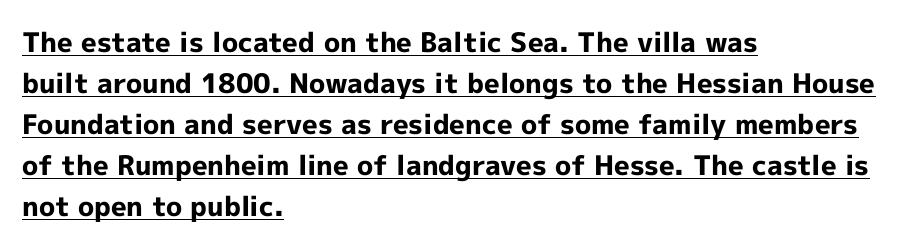
How would I describe the line gaps? Plain and ordinary. The passage shown is emphatically bold. Inter-character spacing is left at the font's built-in metrics. Notice how a bar underscores the lettering throughout. A roman cut, with each character standing at attention.
